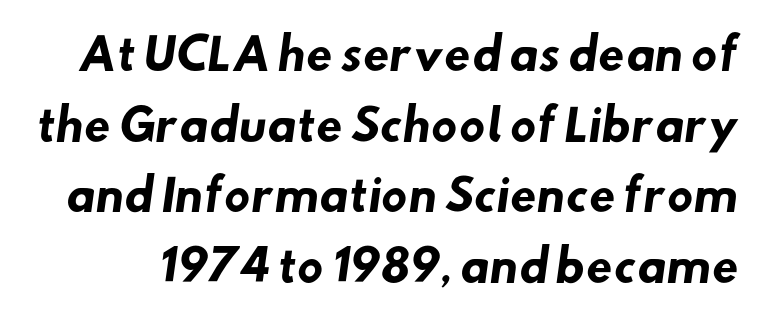
The face used here is proportionally spaced, like ordinary book or web type. No extra tracking has been applied to these lines. Set as a true bold cut, around the 700 mark. Underlining? Definitely not there.
